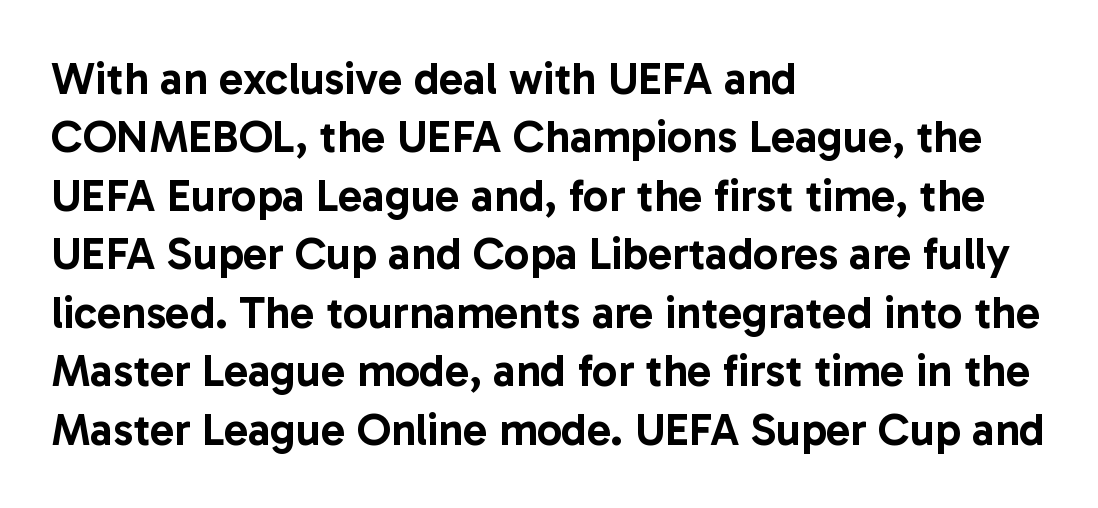
{"serif": "no", "italic": "no", "width": "normal", "stroke_contrast": "low", "x_height": "medium", "monospaced": "no", "underline": "no", "align": "left", "line_spacing": "normal", "line_spacing_ratio": 1.3, "letter_spacing": "normal", "letter_spacing_em": 0.0, "glyph_px": 45}
